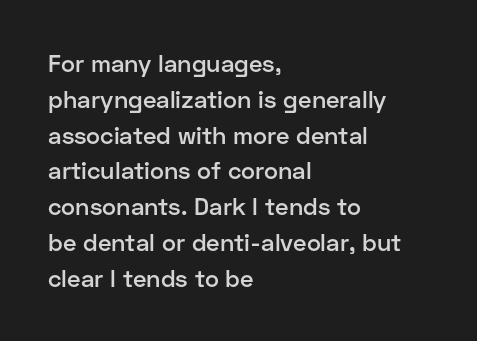
The image shows 24 px text type, upright; set left-aligned, normal line spacing (1.49x), normal letter spacing, not underlined.
